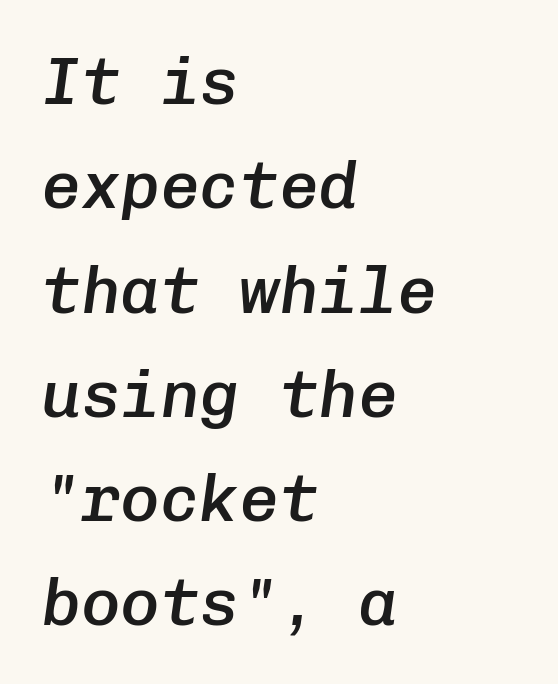
The image shows 66 px semibold type, italic (leaning right), monospaced; set left-aligned, normal line spacing (1.58x), normal letter spacing, not underlined; low stroke contrast and a medium x-height.
